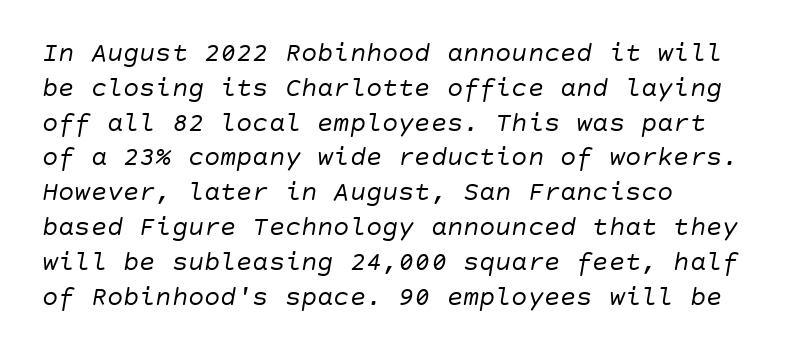
Just letters on the line, the space beneath them empty. Rendered with sloped, italic letterforms. Between one letter and the next there's only the usual sliver of space. Stroke thickness stays within the range of a standard reading face or lighter. The block of text has a typical density, with ordinary space between rows. The lines in this sample share a left origin and differ only in where they stop.
